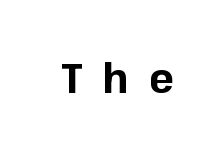
{"serif": "no", "italic": "no", "bold": "yes", "weight": "bold", "width": "normal", "stroke_contrast": "low", "x_height": "medium", "monospaced": "no", "underline": "no", "letter_spacing": "wide", "letter_spacing_em": 0.48, "glyph_px": 42}
